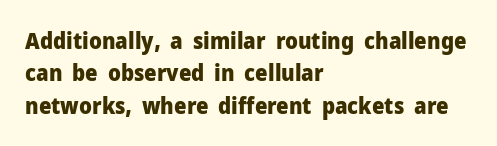
This block has exactly the height ordinary leading produces. A roman cut, with each character standing at attention. Typesetter's note: full bold, strokes at maximum text heaviness. The rendering anchors every line to the left-hand side.
